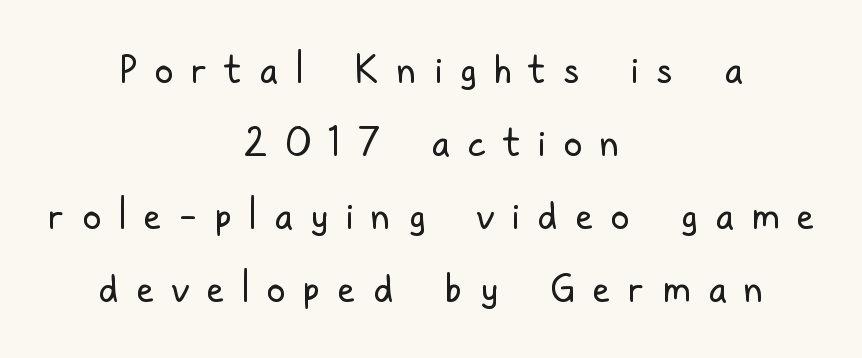
Q: Is the text bold? A: No.
Q: Is the text italic (slanted)? A: No, it is upright.
Q: Is the typeface a serif or a sans-serif typeface? A: Sans-serif.
Q: Is the text underlined? A: No.
Q: How is the paragraph aligned? A: Centered.
Q: Is the spacing between letters normal or unusually wide? A: Unusually wide.
Q: Is the spacing between lines tight, normal or loose? A: Loose.
Q: Width (condensed, normal, or wide)? A: Condensed.
Q: Stroke contrast? A: Low.
Q: x-height? A: Medium.
Q: Monospaced? A: No.
